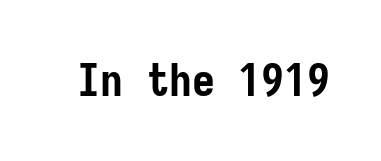
Q: Is the text bold? A: Yes.
Q: Is the text italic (slanted)? A: No, it is upright.
Q: Is the typeface a serif or a sans-serif typeface? A: Sans-serif.
Q: Is the text underlined? A: No.
Q: Is the spacing between letters normal or unusually wide? A: Normal.
Q: Width (condensed, normal, or wide)? A: Condensed.
Q: Stroke contrast? A: Low.
Q: x-height? A: Medium.
